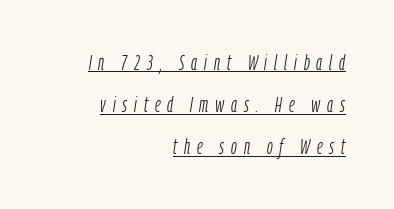
Q: Is the text bold? A: No.
Q: Is the text italic (slanted)? A: Yes, it leans right by about 9 degrees.
Q: Is the text underlined? A: Yes.
Q: How is the paragraph aligned? A: Right-aligned.
Q: Is the spacing between letters normal or unusually wide? A: Unusually wide.
Q: Is the spacing between lines tight, normal or loose? A: Loose.
